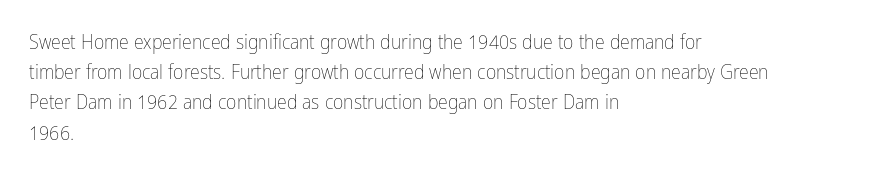
{"italic": "no", "bold": "no", "underline": "no", "align": "left", "line_spacing": "normal", "line_spacing_ratio": 1.51, "letter_spacing": "normal", "letter_spacing_em": 0.0, "glyph_px": 20}
